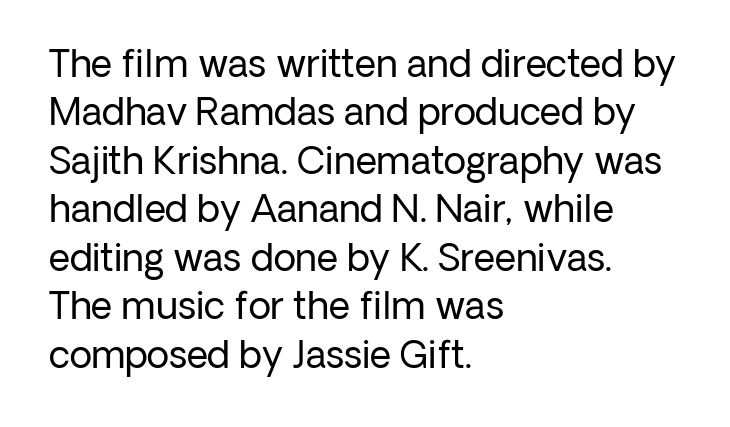
{"serif": "no", "italic": "no", "bold": "no", "weight": "regular", "width": "normal", "stroke_contrast": "low", "x_height": "medium", "monospaced": "no", "underline": "no", "align": "left", "line_spacing": "normal", "line_spacing_ratio": 1.31, "letter_spacing": "normal", "letter_spacing_em": 0.0, "glyph_px": 37}
